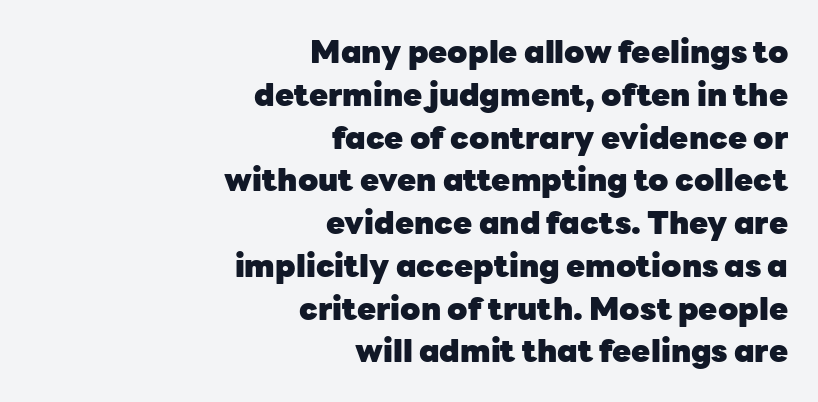
{"serif": "no", "italic": "no", "bold": "yes", "weight": "heavy", "width": "normal", "stroke_contrast": "low", "x_height": "medium", "monospaced": "no", "underline": "no", "align": "right", "line_spacing": "normal", "line_spacing_ratio": 1.38, "letter_spacing": "normal", "letter_spacing_em": 0.0, "glyph_px": 31}
